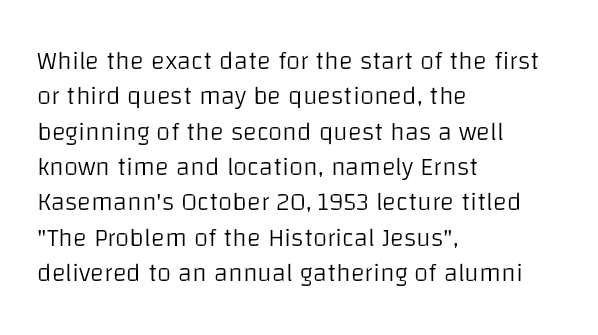
Vertically, the passage feels balanced, rows spaced as you'd expect. No italicization has been applied; the sample stays upright. A bare baseline throughout the passage. Think standard paragraph weight, or any step lighter than that.
